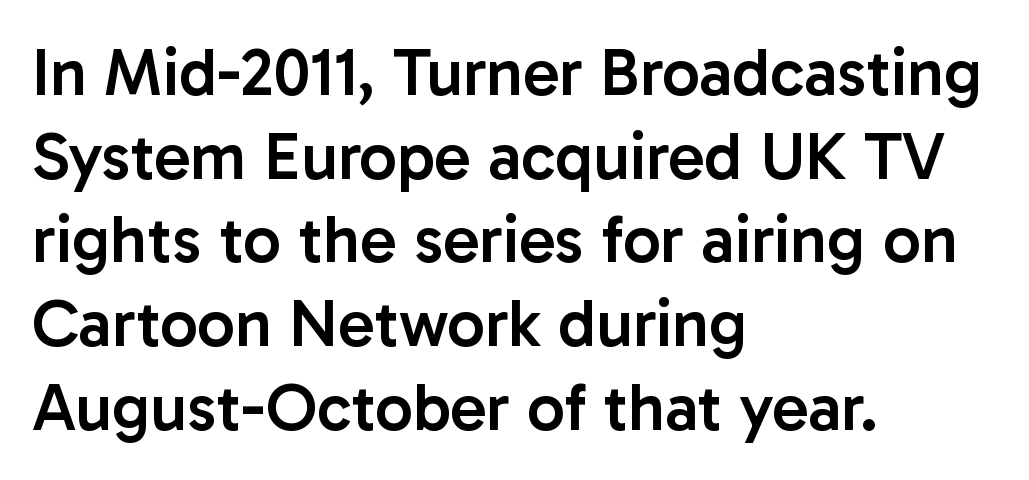
{"serif": "no", "italic": "no", "bold": "semi", "weight": "semibold", "width": "normal", "stroke_contrast": "low", "x_height": "medium", "monospaced": "no", "underline": "no", "align": "left", "line_spacing": "normal", "line_spacing_ratio": 1.25, "letter_spacing": "normal", "letter_spacing_em": 0.0, "glyph_px": 67}
